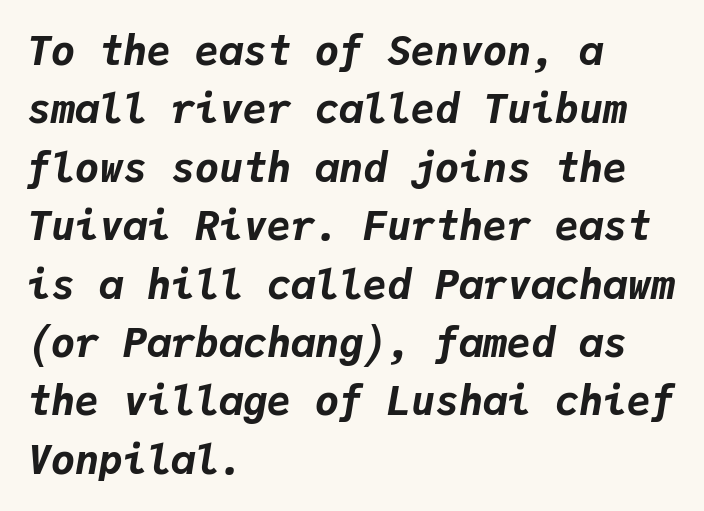
{"italic": "yes", "lean": "right", "slant_degrees": 9, "bold": "yes", "weight": "bold", "width": "normal", "stroke_contrast": "low", "x_height": "medium", "monospaced": "yes", "underline": "no", "align": "left", "line_spacing": "normal", "line_spacing_ratio": 1.46, "letter_spacing": "normal", "letter_spacing_em": 0.0, "glyph_px": 40}
